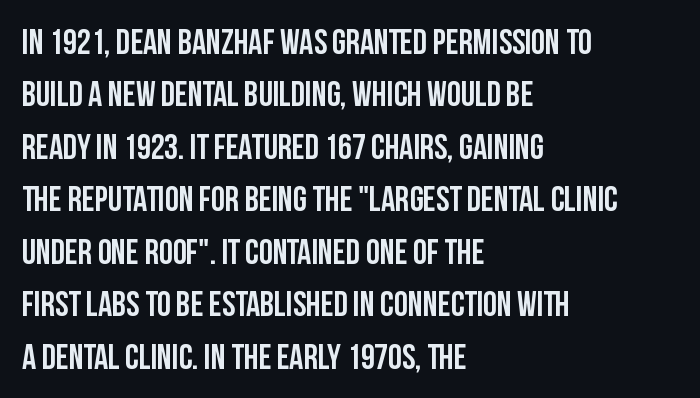
Q: Is the text bold? A: Yes.
Q: Is the text italic (slanted)? A: No, it is upright.
Q: Is the typeface a serif or a sans-serif typeface? A: Sans-serif.
Q: Is the text underlined? A: No.
Q: How is the paragraph aligned? A: Left-aligned.
Q: Is the spacing between letters normal or unusually wide? A: Normal.
Q: Is the spacing between lines tight, normal or loose? A: Normal.
Q: Width (condensed, normal, or wide)? A: Condensed.
Q: Stroke contrast? A: Low.
Q: x-height? A: Large.
Q: Monospaced? A: No.
